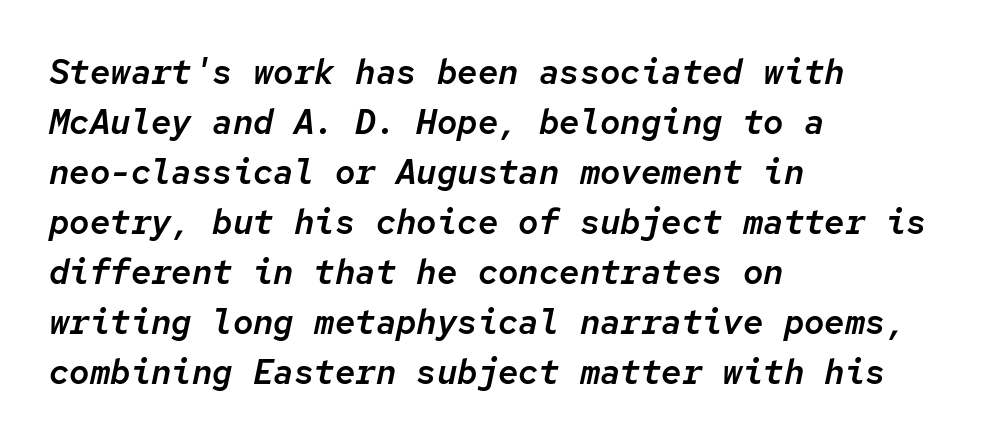
{"italic": "yes", "lean": "right", "slant_degrees": 12, "width": "normal", "stroke_contrast": "low", "x_height": "medium", "monospaced": "yes", "underline": "no", "align": "left", "line_spacing": "normal", "line_spacing_ratio": 1.47, "letter_spacing": "normal", "letter_spacing_em": 0.0, "glyph_px": 34}
